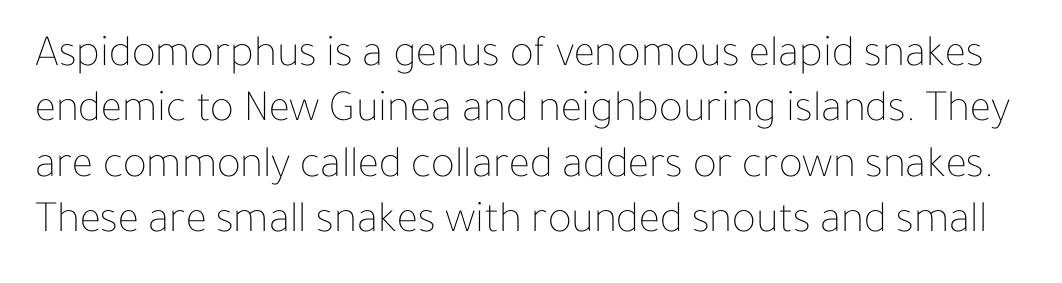
The image shows 45 px thin type, upright; set line spacing 1.23x, normal letter spacing, not underlined; low stroke contrast and a medium x-height.
